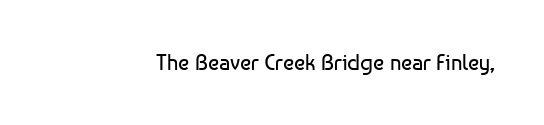
The space directly below the letters is spotless. Quick note: not italic, upright. The line texture is even and compact thanks to regular tracking. These glyphs show unthickened strokes, regular width or finer.
